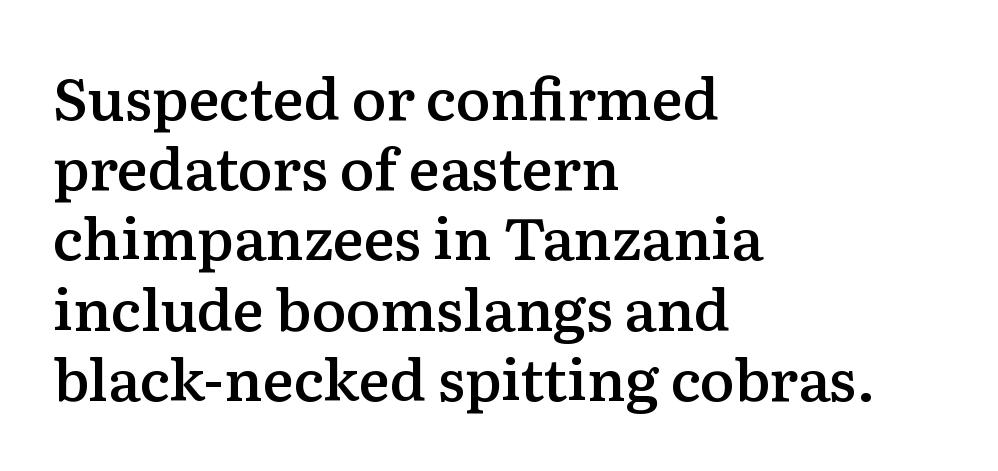
{"serif": "yes", "italic": "no", "bold": "semi", "weight": "semibold", "width": "normal", "stroke_contrast": "medium", "x_height": "medium", "monospaced": "no", "underline": "no", "align": "left", "line_spacing_ratio": 1.21, "letter_spacing": "normal", "letter_spacing_em": 0.0, "glyph_px": 58}
